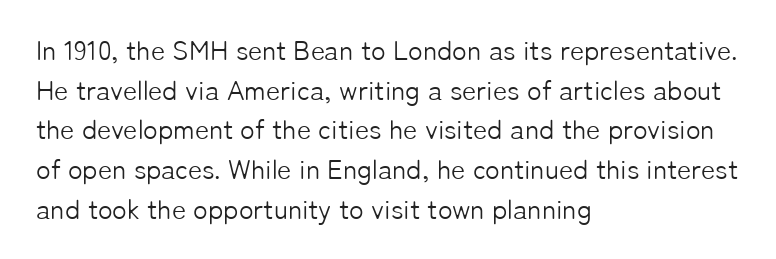
Q: Is the text bold? A: No.
Q: Is the text italic (slanted)? A: No, it is upright.
Q: Is the text underlined? A: No.
Q: How is the paragraph aligned? A: Left-aligned.
Q: Is the spacing between letters normal or unusually wide? A: Normal.
Q: Is the spacing between lines tight, normal or loose? A: Normal.
